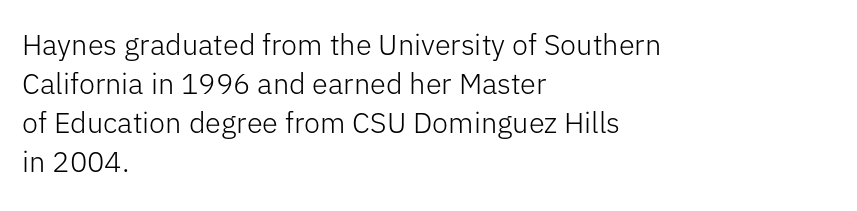
Q: Is the text bold? A: No.
Q: Is the text italic (slanted)? A: No, it is upright.
Q: Is the typeface a serif or a sans-serif typeface? A: Sans-serif.
Q: Is the text underlined? A: No.
Q: How is the paragraph aligned? A: Left-aligned.
Q: Is the spacing between letters normal or unusually wide? A: Normal.
Q: Is the spacing between lines tight, normal or loose? A: Normal.
Q: Width (condensed, normal, or wide)? A: Normal.
Q: Stroke contrast? A: Low.
Q: x-height? A: Medium.
Q: Monospaced? A: No.
